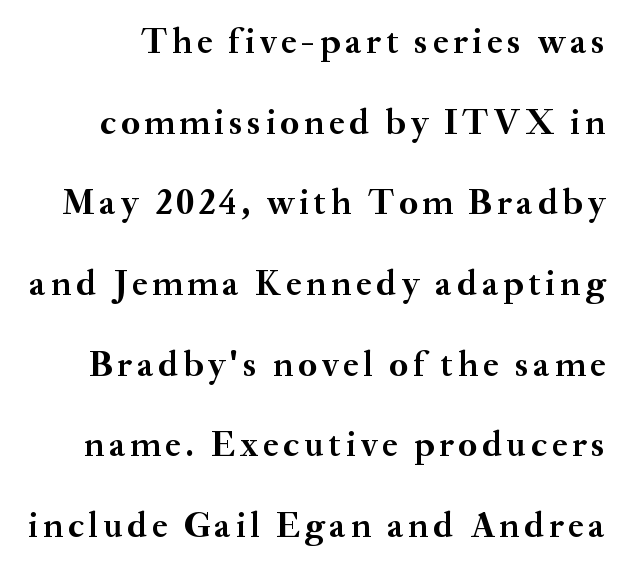
This sample has the flowing, uneven cadence of proportional lettering. It's the straight-up-and-down kind of type. Old-style or modern, the face here clearly has serifs. Notice how thick the strokes are: this is what a full bold looks like. The string is rendered with underlining switched off.
